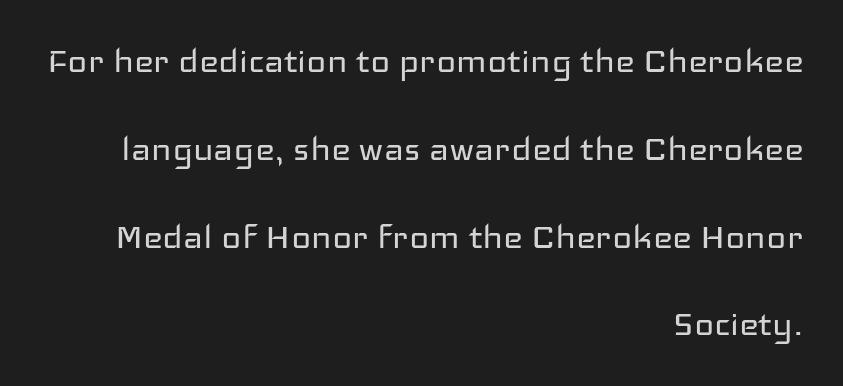
Q: Is the text bold? A: No.
Q: Is the text italic (slanted)? A: No, it is upright.
Q: Is the typeface a serif or a sans-serif typeface? A: Sans-serif.
Q: Is the text underlined? A: No.
Q: How is the paragraph aligned? A: Right-aligned.
Q: Is the spacing between letters normal or unusually wide? A: Normal.
Q: Is the spacing between lines tight, normal or loose? A: Loose.
Q: Width (condensed, normal, or wide)? A: Wide.
Q: Stroke contrast? A: Low.
Q: x-height? A: Medium.
Q: Monospaced? A: No.
